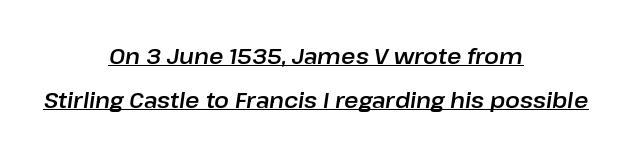
{"italic": "yes", "lean": "right", "slant_degrees": 8, "underline": "yes", "align": "center", "line_spacing": "loose", "line_spacing_ratio": 1.98, "letter_spacing": "normal", "letter_spacing_em": 0.0, "glyph_px": 22}
